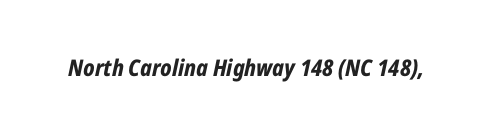
The image shows 23 px bold type, italic (leaning right); set normal letter spacing, not underlined.
